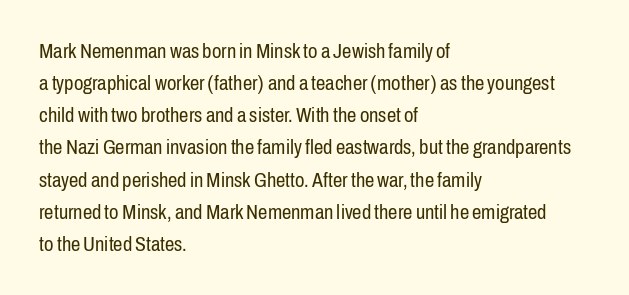
Is the block centered? No — it sits flush against the left margin. Honestly, the row spacing looks completely unremarkable. Check under the words: just untouched page. Ascenders rise straight up at ninety degrees. Nobody touched the tracking dial on this one.
